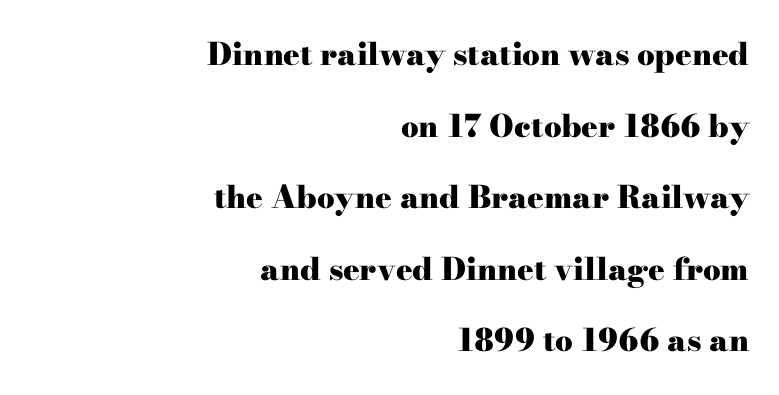
{"serif": "yes", "italic": "no", "bold": "yes", "weight": "heavy", "width": "wide", "stroke_contrast": "high", "x_height": "small", "monospaced": "no", "underline": "no", "align": "right", "line_spacing": "loose", "line_spacing_ratio": 2.31, "letter_spacing": "normal", "letter_spacing_em": 0.0, "glyph_px": 31}
